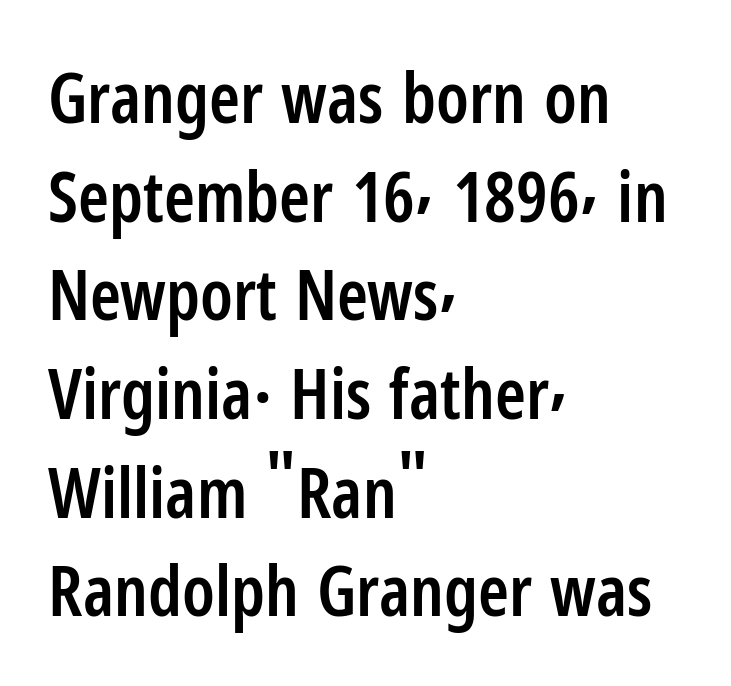
A typesetter would call this proportional, since set widths differ per character. Strokes here are thickened, but only to semibold level. Vertical strokes here are truly vertical. The vertical gap from one line to the next is medium.
